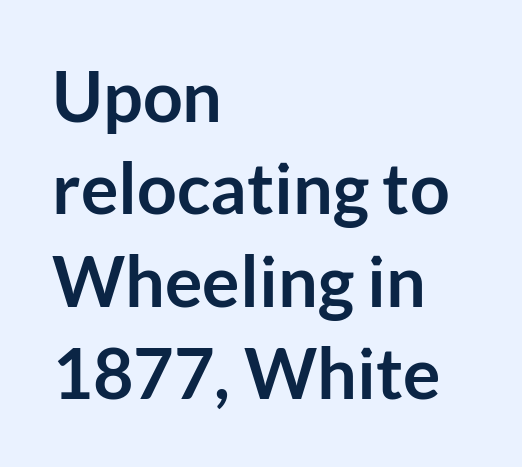
The image shows 70 px semibold sans-serif type, upright; set left-aligned, normal line spacing (1.32x), normal letter spacing, not underlined; low stroke contrast and a medium x-height.
